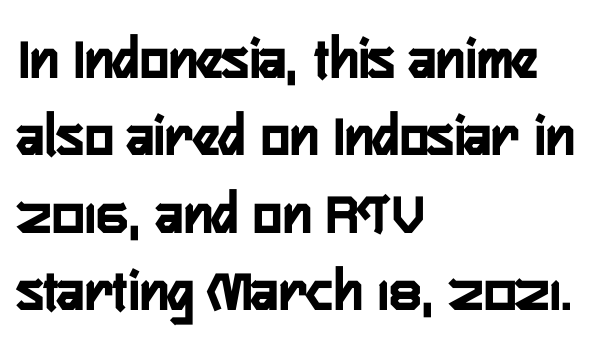
Q: Is the text bold? A: Yes.
Q: Is the text italic (slanted)? A: No, it is upright.
Q: Is the typeface a serif or a sans-serif typeface? A: Sans-serif.
Q: Is the text underlined? A: No.
Q: How is the paragraph aligned? A: Left-aligned.
Q: Is the spacing between letters normal or unusually wide? A: Normal.
Q: Is the spacing between lines tight, normal or loose? A: Normal.
Q: Width (condensed, normal, or wide)? A: Condensed.
Q: Stroke contrast? A: Low.
Q: x-height? A: Medium.
Q: Monospaced? A: No.
